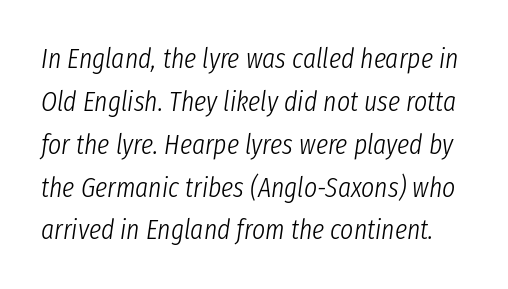
Ink coverage per letter is moderate at most. The gaps between neighbouring characters are ordinary and unremarkable. Regular leading. A clean baseline with only descenders dipping below it. Italic? Definitely — the glyphs are oblique.
